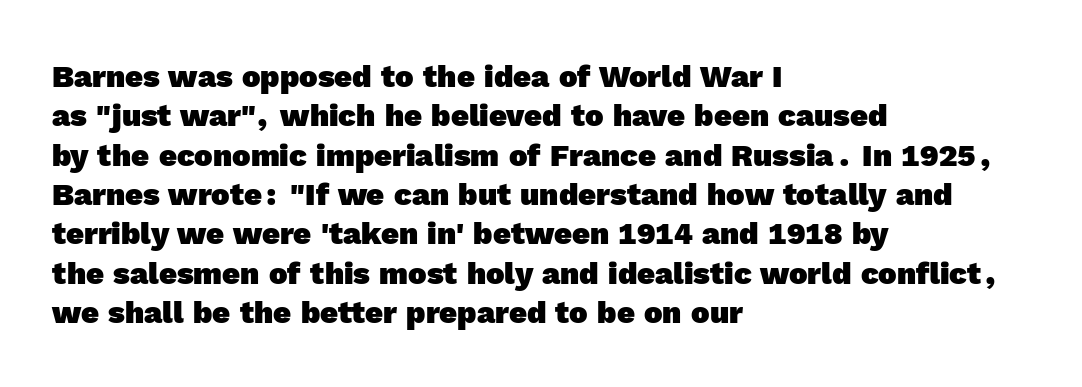
{"serif": "no", "bold": "yes", "weight": "heavy", "width": "normal", "x_height": "medium", "monospaced": "no", "underline": "no", "align": "left", "line_spacing": "normal", "line_spacing_ratio": 1.27, "letter_spacing": "normal", "letter_spacing_em": 0.0, "glyph_px": 31}
